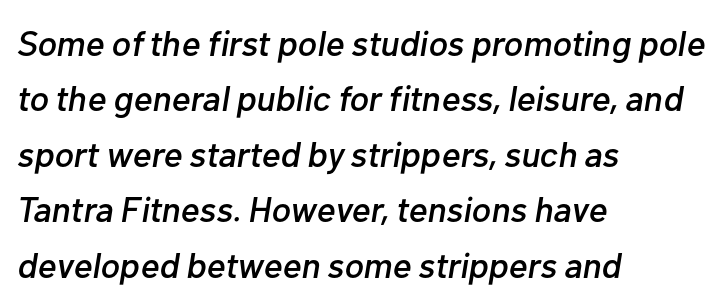
{"italic": "yes", "lean": "right", "slant_degrees": 10, "width": "normal", "stroke_contrast": "low", "x_height": "medium", "monospaced": "no", "underline": "no", "align": "left", "line_spacing": "normal", "line_spacing_ratio": 1.54, "letter_spacing": "normal", "letter_spacing_em": 0.0, "glyph_px": 36}
